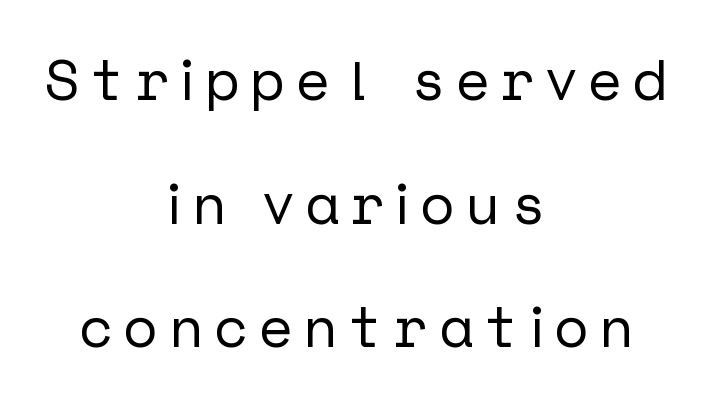
Q: Is the text italic (slanted)? A: No, it is upright.
Q: Is the typeface a serif or a sans-serif typeface? A: Sans-serif.
Q: Is the text underlined? A: No.
Q: How is the paragraph aligned? A: Centered.
Q: Is the spacing between letters normal or unusually wide? A: Unusually wide.
Q: Is the spacing between lines tight, normal or loose? A: Loose.
Q: Width (condensed, normal, or wide)? A: Normal.
Q: Stroke contrast? A: Low.
Q: x-height? A: Medium.
